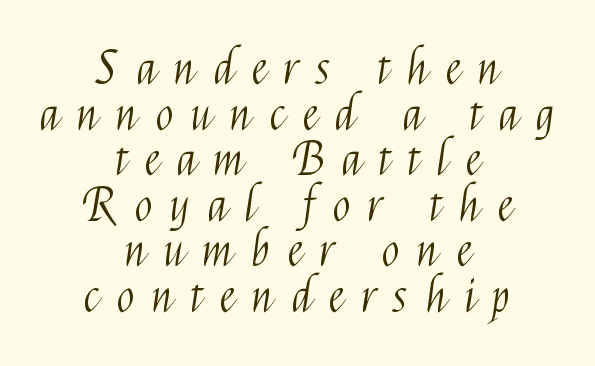
{"serif": "no", "bold": "no", "weight": "light", "width": "condensed", "stroke_contrast": "medium", "x_height": "medium", "monospaced": "no", "underline": "no", "align": "center", "line_spacing": "tight", "line_spacing_ratio": 0.99, "letter_spacing": "wide", "letter_spacing_em": 0.4, "glyph_px": 46}
